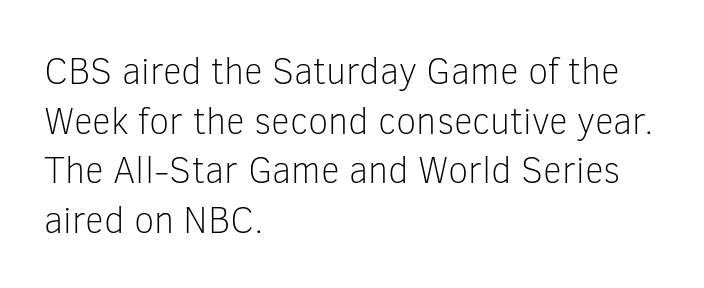
Q: Is the text bold? A: No.
Q: Is the text italic (slanted)? A: No, it is upright.
Q: Is the typeface a serif or a sans-serif typeface? A: Sans-serif.
Q: Is the text underlined? A: No.
Q: How is the paragraph aligned? A: Left-aligned.
Q: Is the spacing between letters normal or unusually wide? A: Normal.
Q: Is the spacing between lines tight, normal or loose? A: Normal.
Q: Width (condensed, normal, or wide)? A: Normal.
Q: Stroke contrast? A: Low.
Q: x-height? A: Medium.
Q: Monospaced? A: No.
